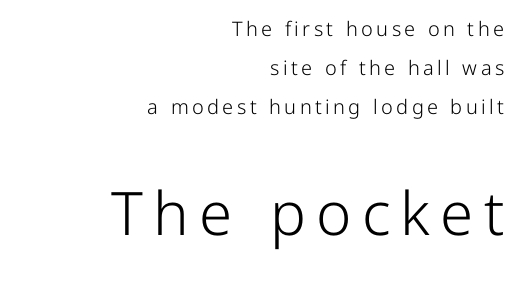
The image shows 60 px light sans-serif type, upright; set right-aligned, loose line spacing (1.94x), not underlined; the second (bottom) block is 3.0x larger; low stroke contrast and a medium x-height.
